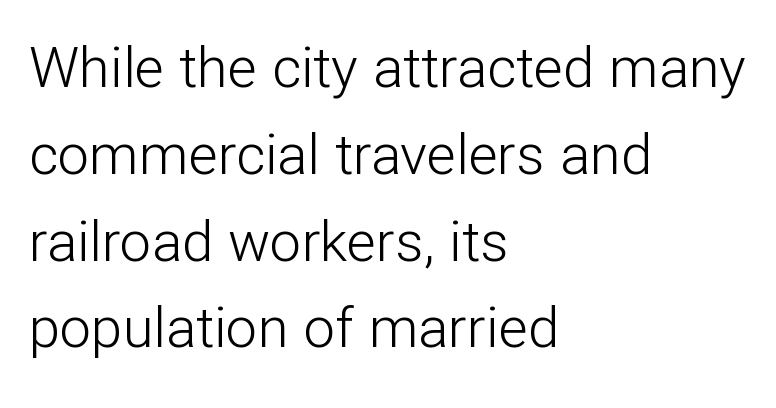
Stems and bowls with no extra thickness — not bold. The designer went with a sans here, leaving each stem footless. It's the straight-up-and-down kind of type. Line spacing here is normal. The gap between lines stays unmarked.
